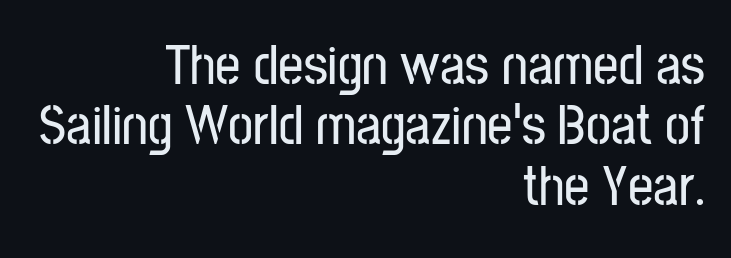
The image shows 56 px condensed sans-serif type, upright; set right-aligned, tight line spacing (1.08x), normal letter spacing, not underlined; low stroke contrast and a medium x-height.
